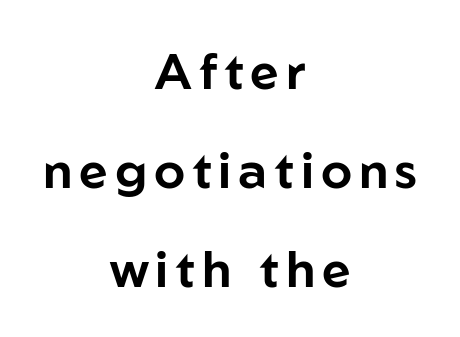
The image shows 50 px sans-serif type, upright; set centered, loose line spacing (1.98x), not underlined; low stroke contrast and a medium x-height.
